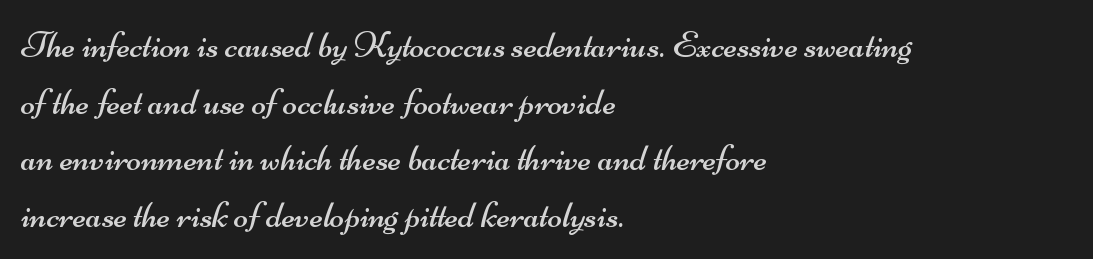
The glyphs in this specimen are sans serif. Glance below the letters and you will spot only blank space. Honestly, the row spacing looks completely unremarkable. Visually the block forms a straight wall on the left and a jagged coastline on the right.
